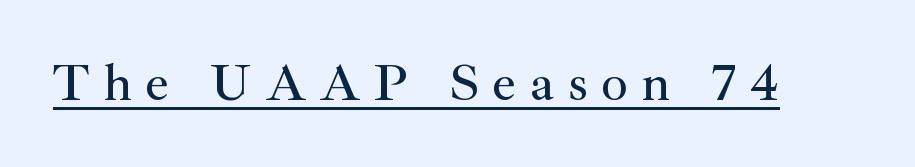
The image shows 53 px serif type, upright; set unusually wide letter spacing (+0.25 em), underlined; medium stroke contrast and a small x-height.
